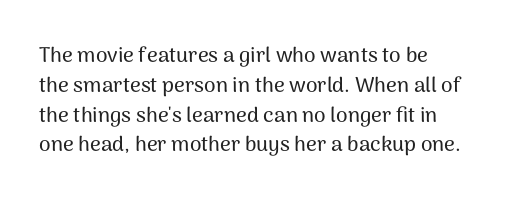
The image shows 21 px text type, upright; set left-aligned, normal line spacing (1.42x), normal letter spacing, not underlined.
